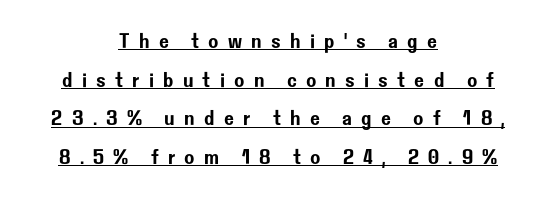
Q: Is the text italic (slanted)? A: No, it is upright.
Q: Is the text underlined? A: Yes.
Q: How is the paragraph aligned? A: Centered.
Q: Is the spacing between letters normal or unusually wide? A: Unusually wide.
